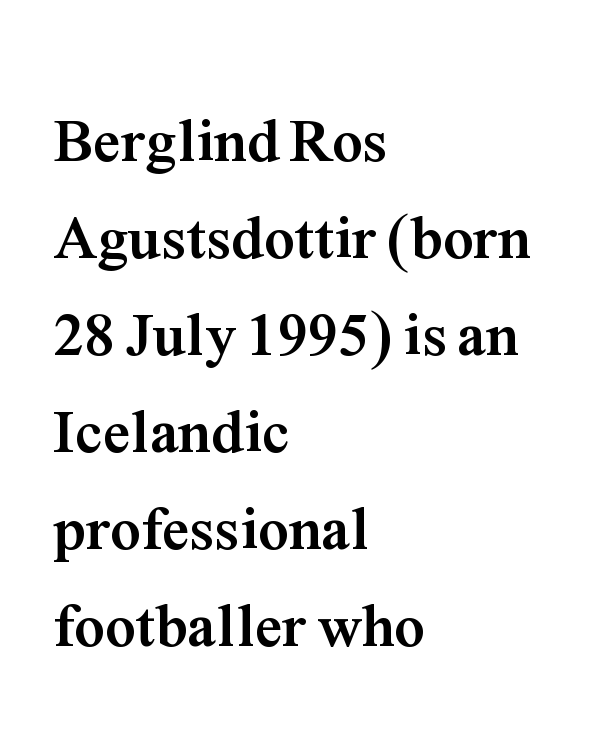
Q: Is the text bold? A: Yes.
Q: Is the text italic (slanted)? A: No, it is upright.
Q: Is the typeface a serif or a sans-serif typeface? A: Serif.
Q: Is the text underlined? A: No.
Q: How is the paragraph aligned? A: Left-aligned.
Q: Is the spacing between letters normal or unusually wide? A: Normal.
Q: Is the spacing between lines tight, normal or loose? A: Normal.
Q: Width (condensed, normal, or wide)? A: Normal.
Q: Stroke contrast? A: Medium.
Q: x-height? A: Medium.
Q: Monospaced? A: No.
